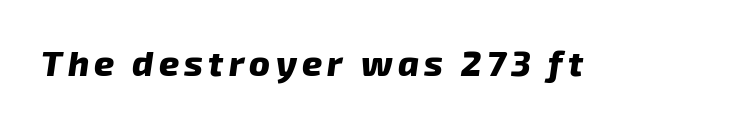
The image shows 35 px heavy type, italic (leaning right); set not underlined; low stroke contrast and a medium x-height.
